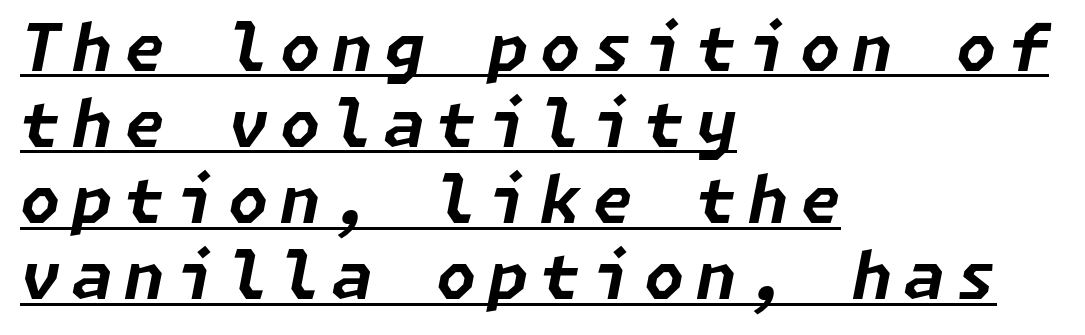
{"italic": "yes", "lean": "right", "slant_degrees": 11, "bold": "yes", "weight": "bold", "width": "normal", "stroke_contrast": "low", "x_height": "medium", "underline": "yes", "align": "left", "line_spacing_ratio": 1.17, "glyph_px": 65}
